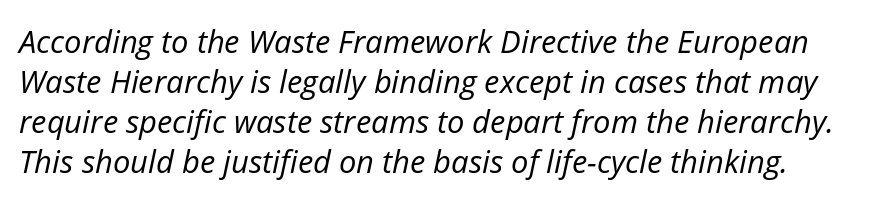
In terms of letterspacing, this is plain default setting. The characters are drawn with everyday or finer stroke widths. Is there much room between lines? A standard amount, neither cramped nor airy. Note the varied advance widths — an 'i' is clearly narrower than an 'm'. Anything drawn beneath the words? Only blank space.
